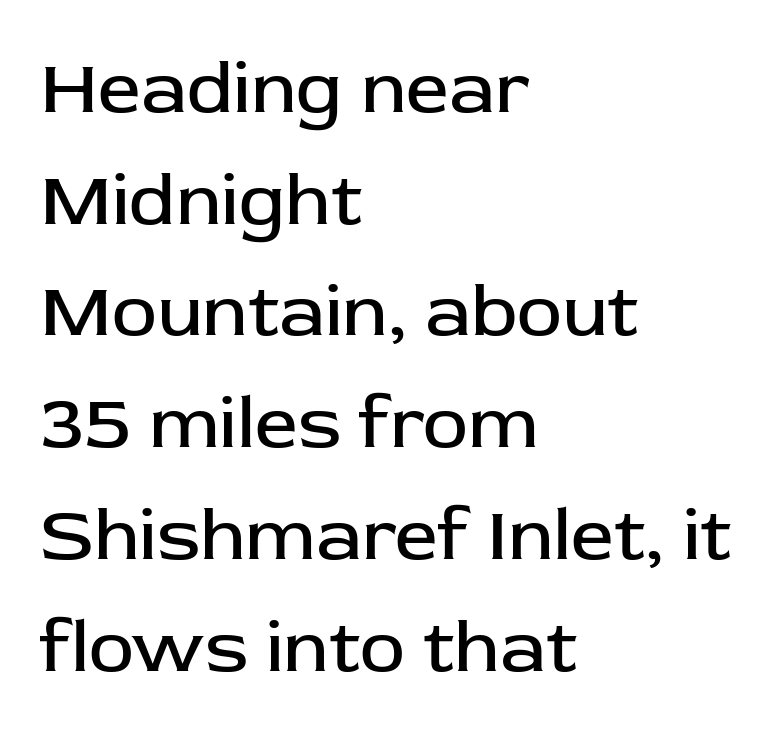
Q: Is the text bold? A: No.
Q: Is the text italic (slanted)? A: No, it is upright.
Q: Is the typeface a serif or a sans-serif typeface? A: Sans-serif.
Q: Is the text underlined? A: No.
Q: How is the paragraph aligned? A: Left-aligned.
Q: Is the spacing between letters normal or unusually wide? A: Normal.
Q: Is the spacing between lines tight, normal or loose? A: Normal.
Q: Width (condensed, normal, or wide)? A: Normal.
Q: Stroke contrast? A: Low.
Q: x-height? A: Medium.
Q: Monospaced? A: No.
